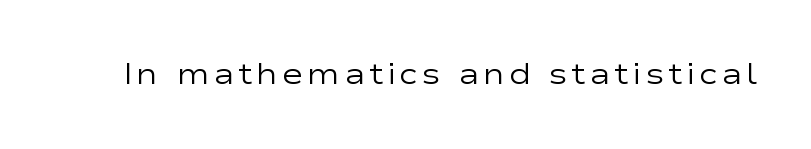
The image shows 29 px regular-weight, wide sans-serif type, upright; set not underlined; low stroke contrast and a medium x-height.
